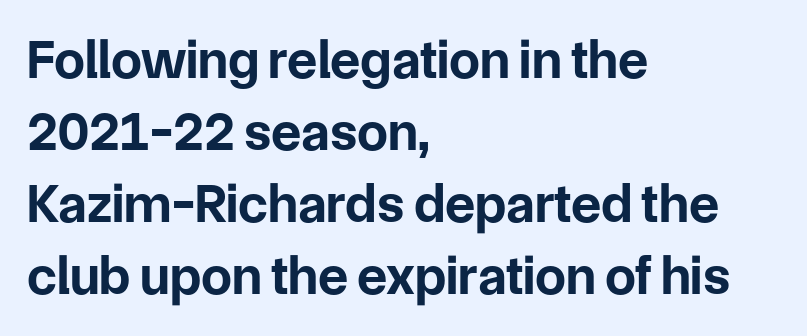
{"serif": "no", "italic": "no", "bold": "yes", "weight": "bold", "width": "normal", "stroke_contrast": "low", "x_height": "medium", "monospaced": "no", "underline": "no", "align": "left", "line_spacing": "normal", "line_spacing_ratio": 1.31, "letter_spacing": "normal", "letter_spacing_em": 0.0, "glyph_px": 55}
